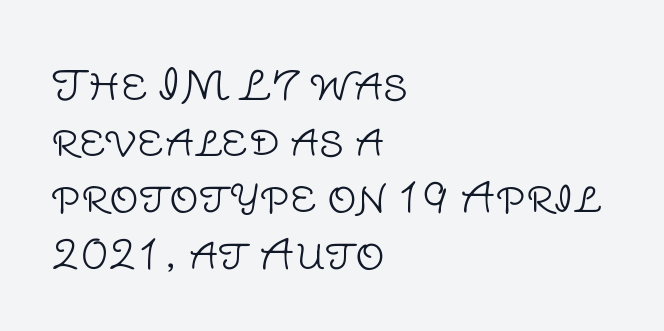
The image shows 41 px light sans-serif type; set left-aligned, normal line spacing (1.37x), normal letter spacing, not underlined; low stroke contrast and a large x-height.
